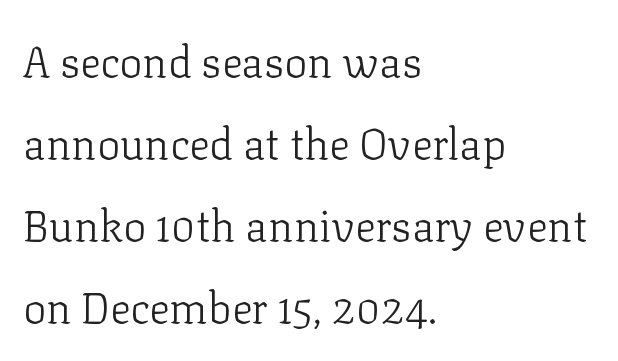
Q: Is the text bold? A: No.
Q: Is the text italic (slanted)? A: No, it is upright.
Q: Is the typeface a serif or a sans-serif typeface? A: Serif.
Q: Is the text underlined? A: No.
Q: How is the paragraph aligned? A: Left-aligned.
Q: Is the spacing between letters normal or unusually wide? A: Normal.
Q: Is the spacing between lines tight, normal or loose? A: Loose.
Q: Width (condensed, normal, or wide)? A: Normal.
Q: Stroke contrast? A: Low.
Q: x-height? A: Medium.
Q: Monospaced? A: No.
